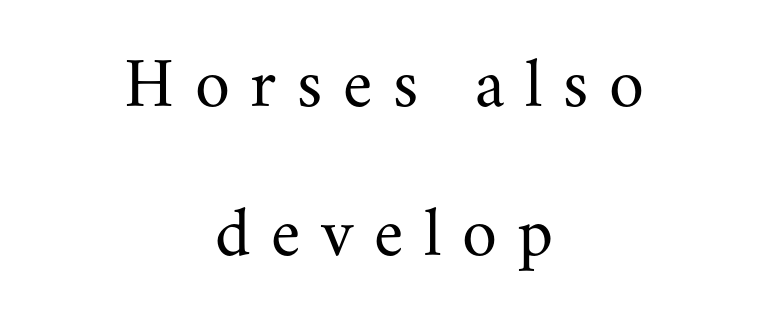
The image shows 71 px regular-weight serif type, upright; set centered, loose line spacing (2.1x), unusually wide letter spacing (+0.29 em), not underlined; medium stroke contrast and a small x-height.
